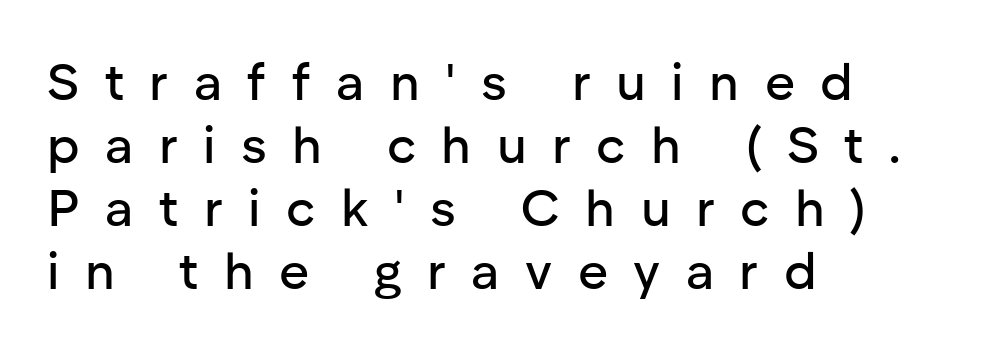
{"serif": "no", "italic": "no", "width": "normal", "stroke_contrast": "low", "x_height": "medium", "monospaced": "no", "underline": "no", "align": "left", "line_spacing_ratio": 1.21, "letter_spacing": "wide", "letter_spacing_em": 0.49, "glyph_px": 52}
